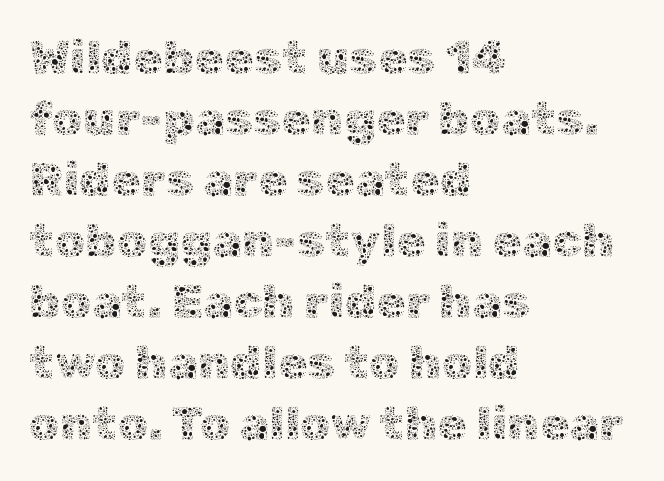
{"italic": "no", "bold": "no", "weight": "thin", "width": "normal", "x_height": "medium", "monospaced": "no", "underline": "no", "align": "left", "line_spacing": "normal", "line_spacing_ratio": 1.27, "letter_spacing": "normal", "letter_spacing_em": 0.0, "glyph_px": 48}
